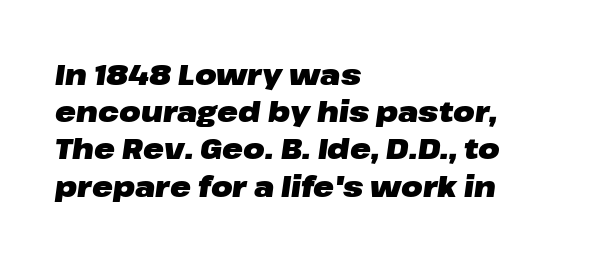
Chunky letters — that's bold for sure. The letterforms sit shoulder to shoulder at normal distance. Lines of text with bare space underneath. Vertical spacing — default.
